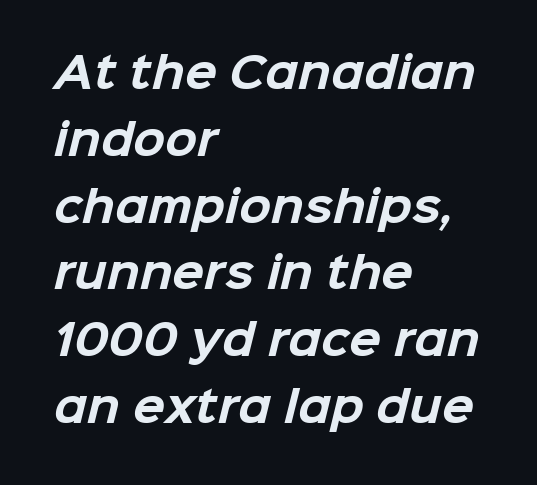
The image shows 42 px bold sans-serif type; set left-aligned, normal line spacing (1.59x), normal letter spacing, not underlined; low stroke contrast and a medium x-height.
